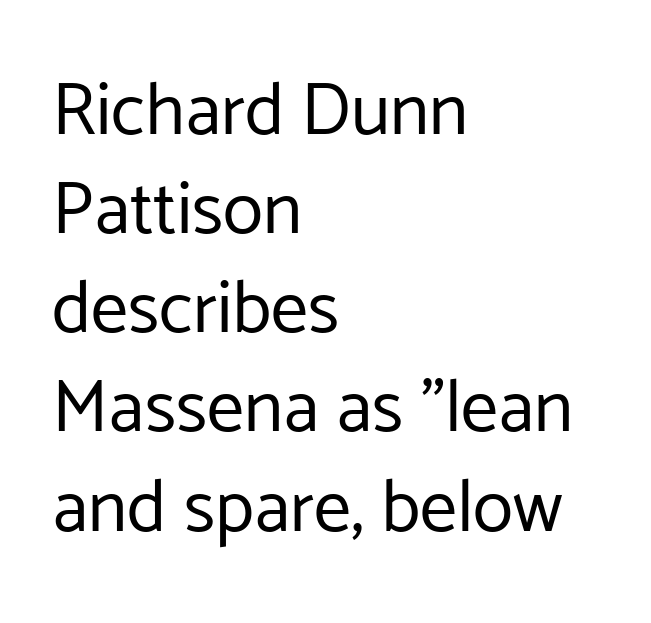
{"serif": "no", "italic": "no", "bold": "no", "weight": "regular", "width": "normal", "stroke_contrast": "low", "x_height": "medium", "monospaced": "no", "underline": "no", "align": "left", "line_spacing": "normal", "line_spacing_ratio": 1.34, "letter_spacing": "normal", "letter_spacing_em": 0.0, "glyph_px": 74}
